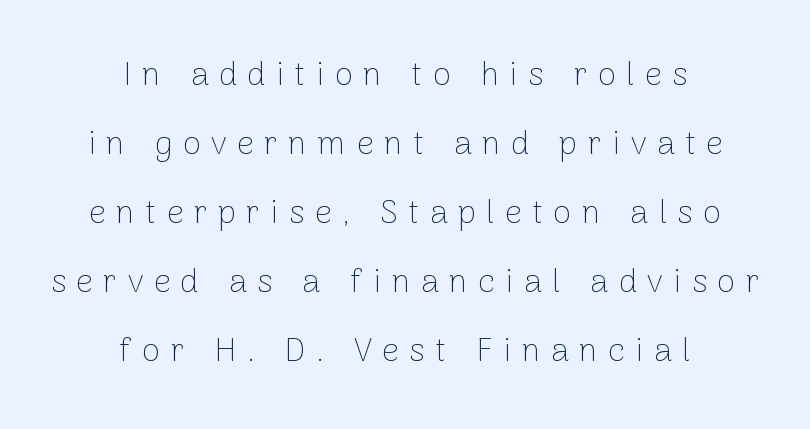
The typography opts for an upright posture over an oblique one. Spacing verdict: proportional, widths tailored to each character. The passage shown stacks its lines with a broad gap. Unbolded letterforms with no extra heft.
